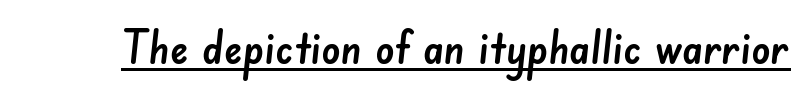
No feet cap the strokes, marking this as sans-serif type. Think of a printed novel: that variable character pitch is what you see here. Observe the ordinary spacing: letters are neighbours, not strangers. Underline: present.
